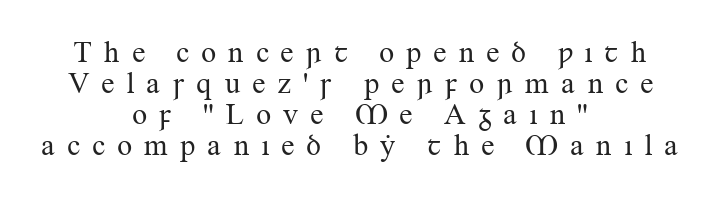
No italicization has been applied; the sample stays upright. Does extra space separate the letters? Yes, quite a lot of it. Each letter keeps its own natural width here, so spacing adapts to shape. One-word summary of the alignment: center.
